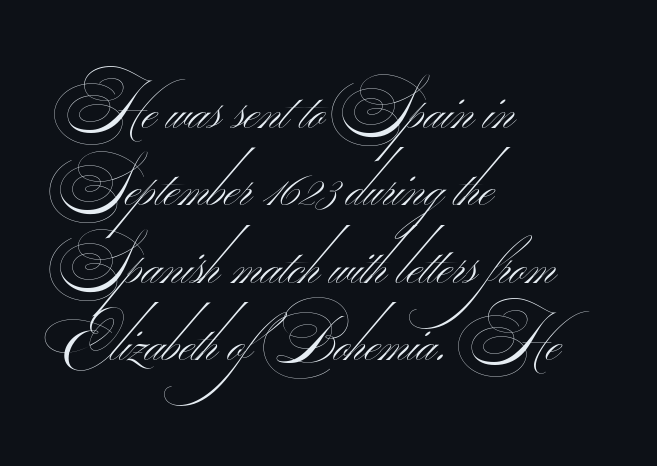
Is the block centered? No — it sits flush against the left margin. The string is rendered with underlining switched off. Nothing unusual about the tracking: characters are spaced as the font intends. Bold? No — there's no thickening of the strokes. To sum up the face: it is a sans, with no serifs. A typesetter would call this proportional, since set widths differ per character.
